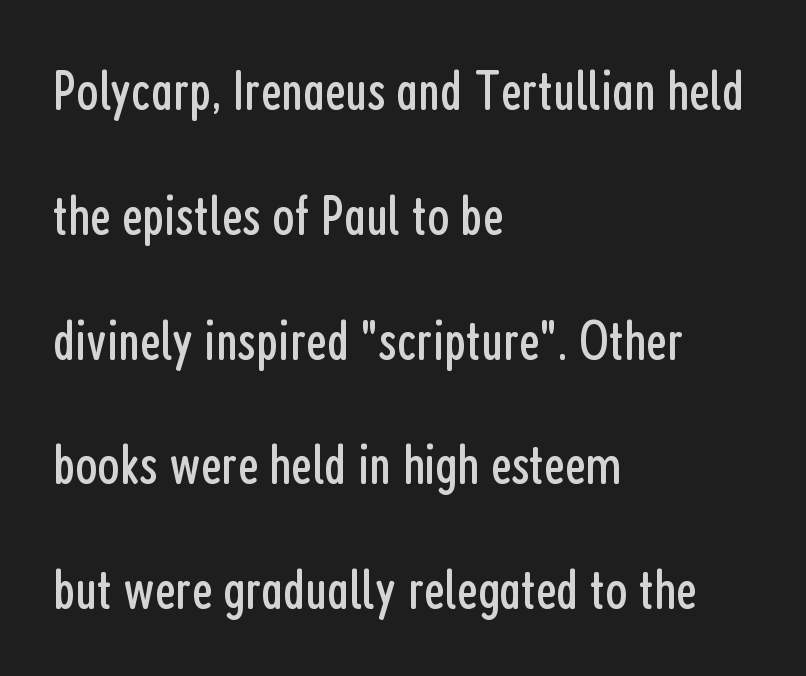
Q: Is the text bold? A: No.
Q: Is the text italic (slanted)? A: No, it is upright.
Q: Is the typeface a serif or a sans-serif typeface? A: Sans-serif.
Q: Is the text underlined? A: No.
Q: How is the paragraph aligned? A: Left-aligned.
Q: Is the spacing between letters normal or unusually wide? A: Normal.
Q: Is the spacing between lines tight, normal or loose? A: Loose.
Q: Width (condensed, normal, or wide)? A: Condensed.
Q: Stroke contrast? A: Low.
Q: x-height? A: Medium.
Q: Monospaced? A: No.
